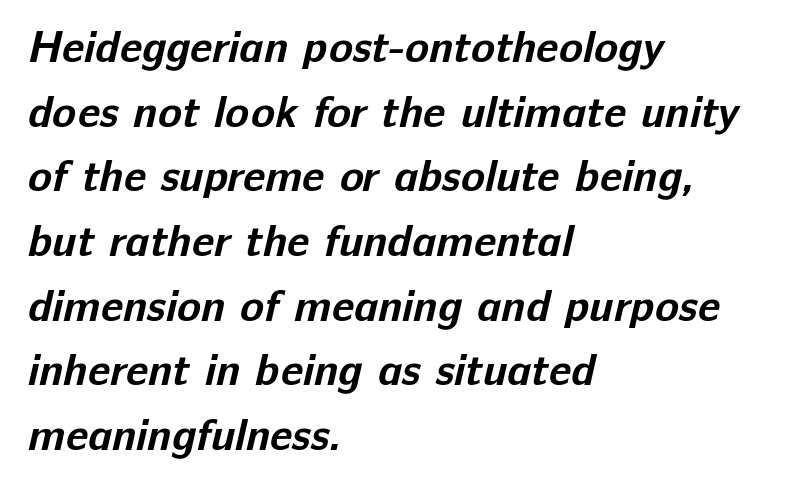
Q: Is the text bold? A: Yes.
Q: Is the typeface a serif or a sans-serif typeface? A: Sans-serif.
Q: Is the text underlined? A: No.
Q: How is the paragraph aligned? A: Left-aligned.
Q: Is the spacing between letters normal or unusually wide? A: Normal.
Q: Is the spacing between lines tight, normal or loose? A: Normal.
Q: Width (condensed, normal, or wide)? A: Normal.
Q: Stroke contrast? A: Low.
Q: x-height? A: Medium.
Q: Monospaced? A: No.
